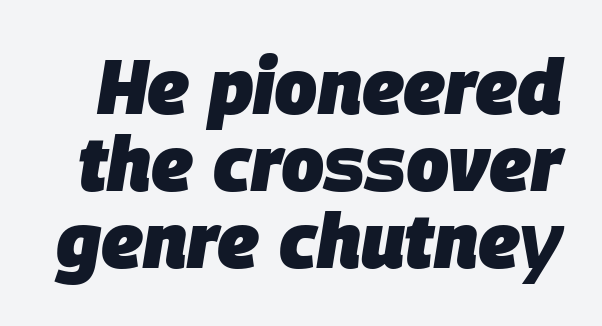
Reading down the column, the eye jumps only a short way to each next line. Underline: absent. You could not count columns in this text — the font is proportionally spaced. Is the type slanted? Yes — the strokes lean at a clear angle. What weight is shown? A full bold with thick strokes. The rendering keeps characters at their native spacing.
